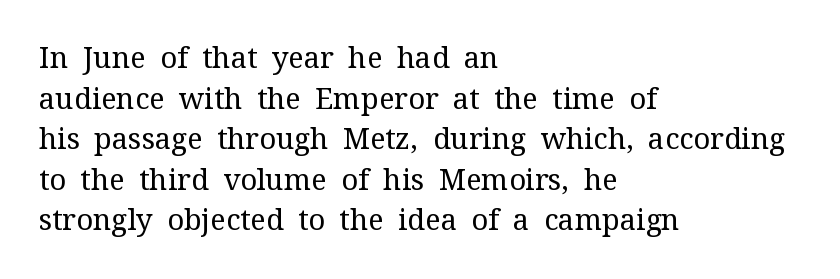
Notice how descenders clear the ascenders below comfortably — that's standard leading. The typography opts for an upright posture over an oblique one. Serifs: yes, visible at the terminals of the letterforms. The letters sit at their default tracking, neither squeezed nor spread. Spacing verdict: proportional, widths tailored to each character.
